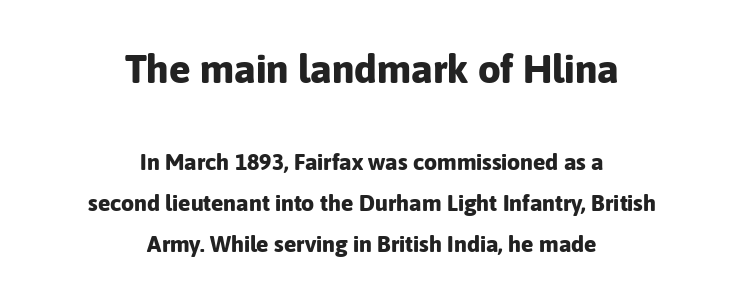
Centered paragraph, ragged on both sides. In terms of letterform style, serifs are entirely absent. Proportional: the letters do not fall into vertical columns. Nope, not italic — everything's standing straight. The line texture is even and compact thanks to regular tracking.
